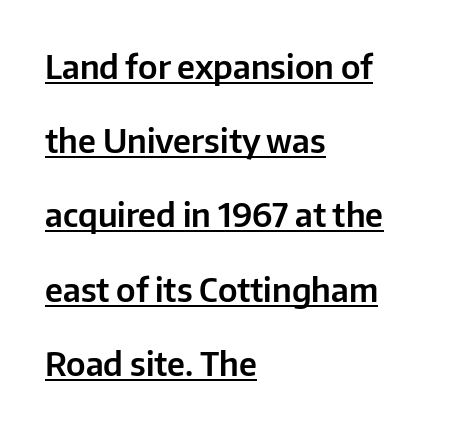
Q: Is the text italic (slanted)? A: No, it is upright.
Q: Is the typeface a serif or a sans-serif typeface? A: Sans-serif.
Q: Is the text underlined? A: Yes.
Q: How is the paragraph aligned? A: Left-aligned.
Q: Is the spacing between letters normal or unusually wide? A: Normal.
Q: Is the spacing between lines tight, normal or loose? A: Loose.
Q: Width (condensed, normal, or wide)? A: Normal.
Q: Stroke contrast? A: Low.
Q: x-height? A: Medium.
Q: Monospaced? A: No.
